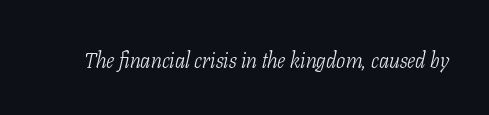
The image shows 22 px text type, italic (leaning right); set normal letter spacing, not underlined.
